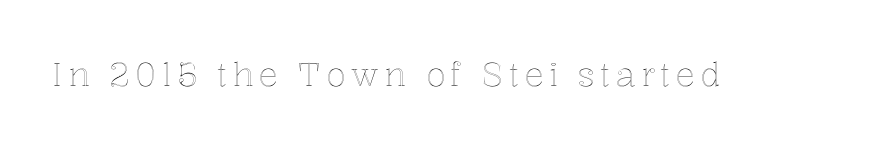
The image shows 32 px text type, upright; set not underlined; a medium x-height.
